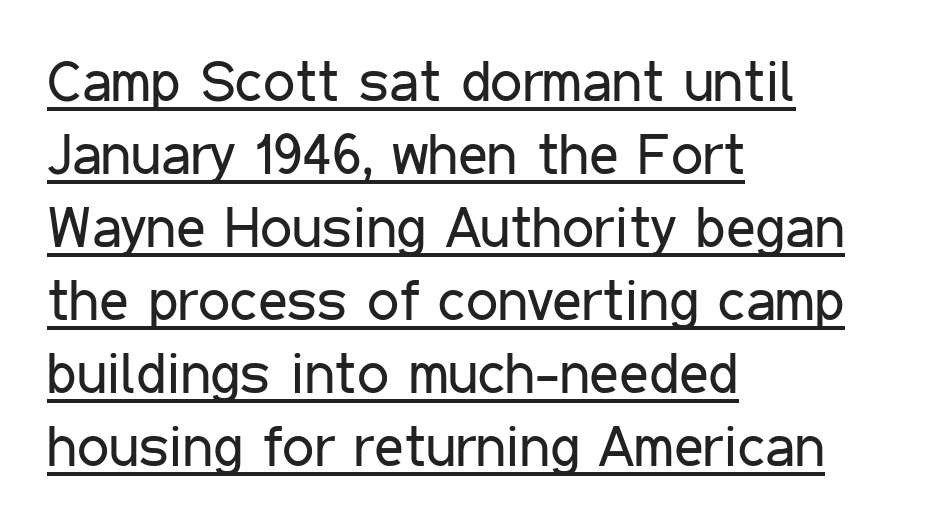
The image shows 57 px regular-weight, condensed sans-serif type, upright; set left-aligned, normal line spacing (1.28x), normal letter spacing, underlined; low stroke contrast and a medium x-height.
